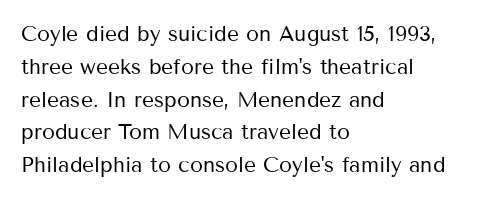
Q: Is the text bold? A: No.
Q: Is the text italic (slanted)? A: No, it is upright.
Q: Is the text underlined? A: No.
Q: How is the paragraph aligned? A: Left-aligned.
Q: Is the spacing between letters normal or unusually wide? A: Normal.
Q: Is the spacing between lines tight, normal or loose? A: Normal.
